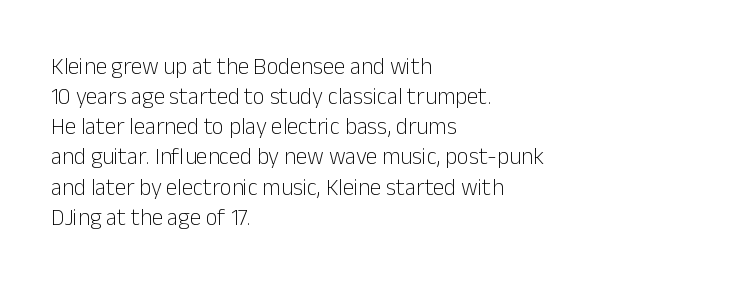
Q: Is the text bold? A: No.
Q: Is the text italic (slanted)? A: No, it is upright.
Q: Is the text underlined? A: No.
Q: How is the paragraph aligned? A: Left-aligned.
Q: Is the spacing between letters normal or unusually wide? A: Normal.
Q: Is the spacing between lines tight, normal or loose? A: Normal.
